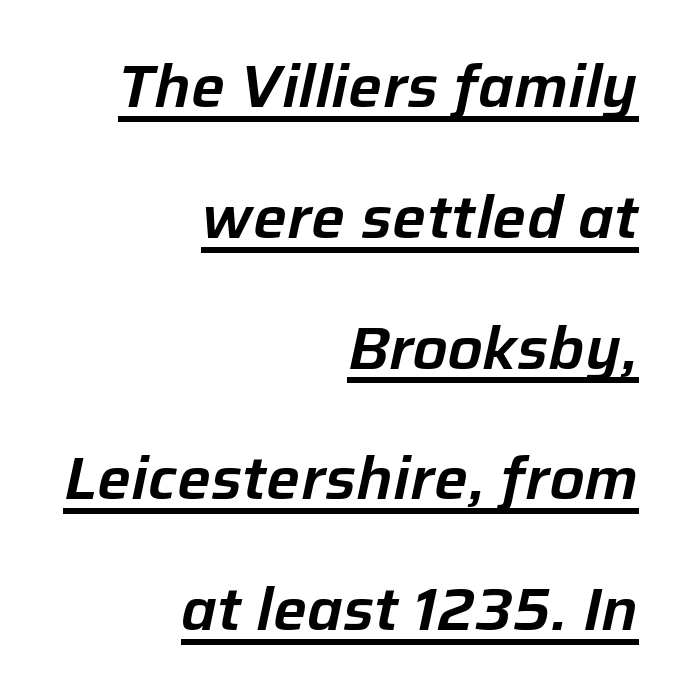
Q: Is the text italic (slanted)? A: Yes, it leans right by about 12 degrees.
Q: Is the text underlined? A: Yes.
Q: How is the paragraph aligned? A: Right-aligned.
Q: Is the spacing between letters normal or unusually wide? A: Normal.
Q: Is the spacing between lines tight, normal or loose? A: Loose.
Q: Width (condensed, normal, or wide)? A: Normal.
Q: Stroke contrast? A: Low.
Q: x-height? A: Medium.
Q: Monospaced? A: No.
